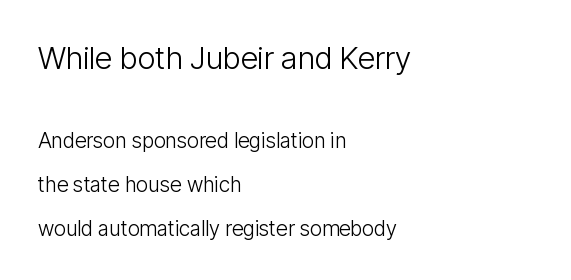
Q: Is the text bold? A: No.
Q: Is the text italic (slanted)? A: No, it is upright.
Q: Is the typeface a serif or a sans-serif typeface? A: Sans-serif.
Q: Is the text underlined? A: No.
Q: How is the paragraph aligned? A: Left-aligned.
Q: Is the spacing between letters normal or unusually wide? A: Normal.
Q: Is the spacing between lines tight, normal or loose? A: Loose.
Q: Which block of text is set in a larger size, the first (top) or the second (bottom)? A: The first (top) one.
Q: Width (condensed, normal, or wide)? A: Condensed.
Q: Stroke contrast? A: Low.
Q: x-height? A: Medium.
Q: Monospaced? A: No.
